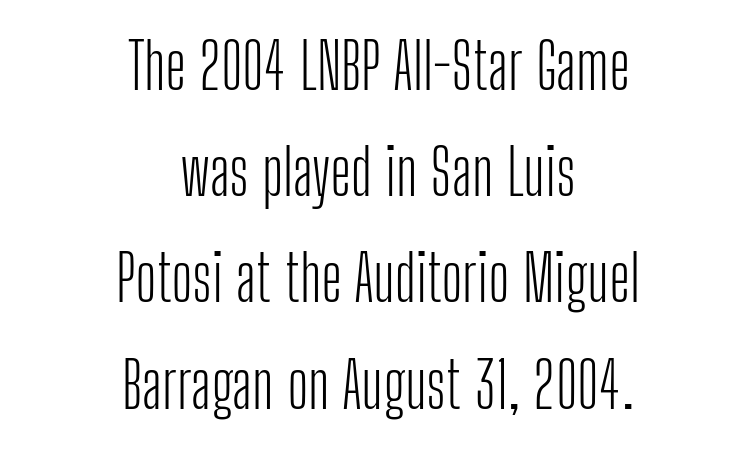
The tracking reads as untouched default to a designer's eye. Rows of type keep a routine distance in the vertical direction. Rendered with straight, roman letterforms. Here the designer chose a conventional face with non-uniform glyph widths.
